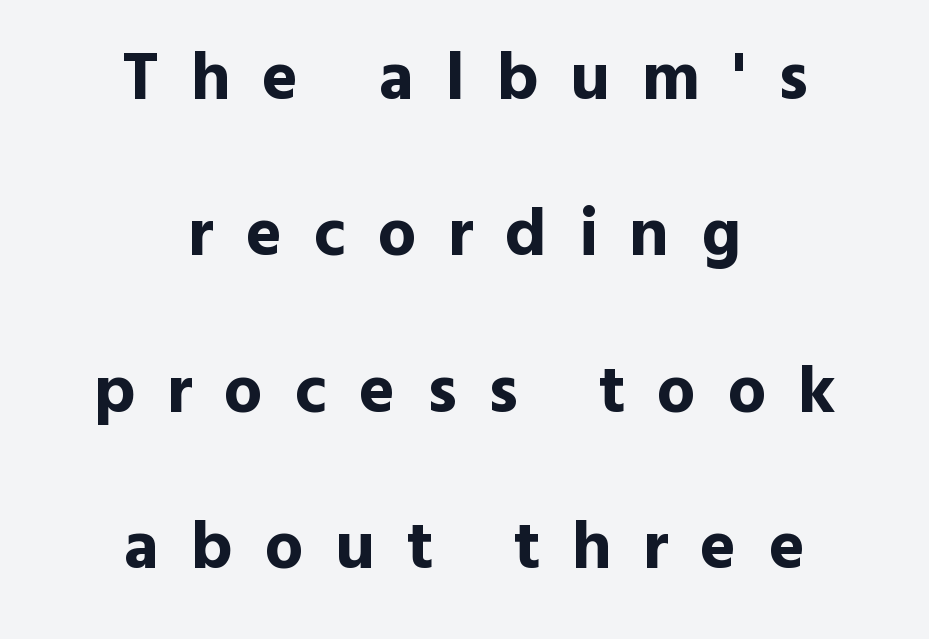
{"serif": "no", "italic": "no", "bold": "yes", "weight": "bold", "width": "normal", "x_height": "medium", "monospaced": "no", "underline": "no", "align": "center", "line_spacing": "loose", "line_spacing_ratio": 2.3, "letter_spacing": "wide", "letter_spacing_em": 0.47, "glyph_px": 68}
